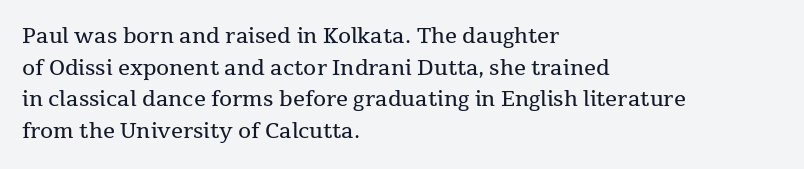
{"italic": "no", "bold": "no", "underline": "no", "align": "left", "line_spacing": "normal", "line_spacing_ratio": 1.51, "letter_spacing": "normal", "letter_spacing_em": 0.0, "glyph_px": 21}
